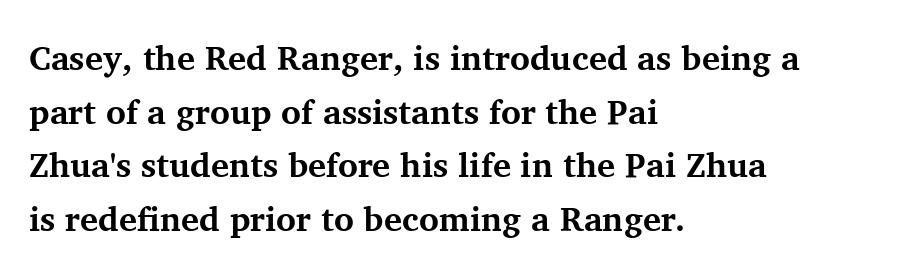
{"serif": "yes", "italic": "no", "bold": "yes", "weight": "bold", "width": "normal", "stroke_contrast": "medium", "x_height": "medium", "monospaced": "no", "underline": "no", "align": "left", "line_spacing": "normal", "line_spacing_ratio": 1.58, "letter_spacing": "normal", "letter_spacing_em": 0.0, "glyph_px": 34}
